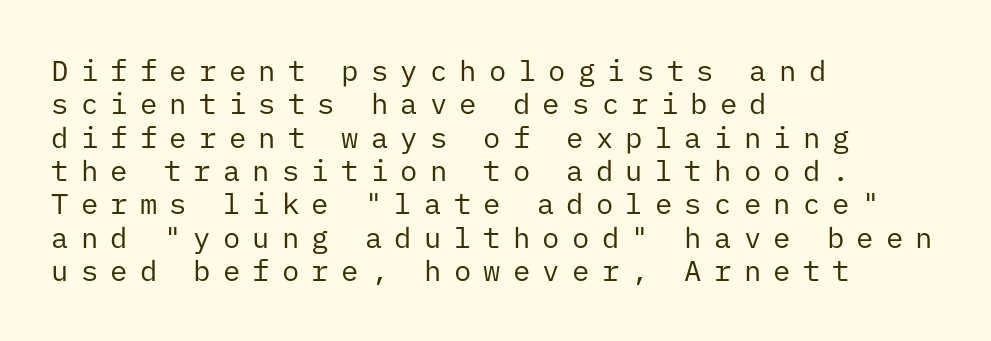
{"serif": "no", "italic": "no", "bold": "no", "weight": "regular", "width": "normal", "stroke_contrast": "low", "x_height": "medium", "monospaced": "yes", "underline": "no", "align": "left", "line_spacing": "tight", "line_spacing_ratio": 1.15, "letter_spacing": "wide", "letter_spacing_em": 0.42, "glyph_px": 29}
